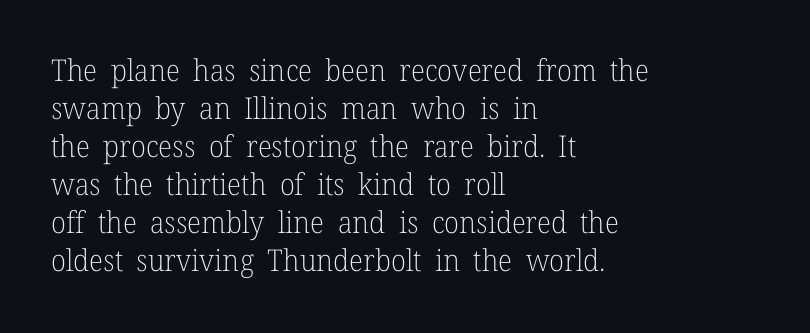
The image shows 30 px light serif type, upright; set left-aligned, normal line spacing (1.27x), normal letter spacing, not underlined; low stroke contrast and a medium x-height.
